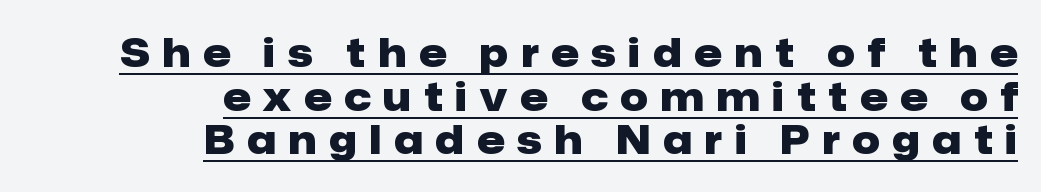
Note the varied advance widths — an 'i' is clearly narrower than an 'm'. Ordinary non-slanted type is in use. Does the type have serifs? No, each stem ends abruptly. Reading down the column, the eye jumps only a short way to each next line.
